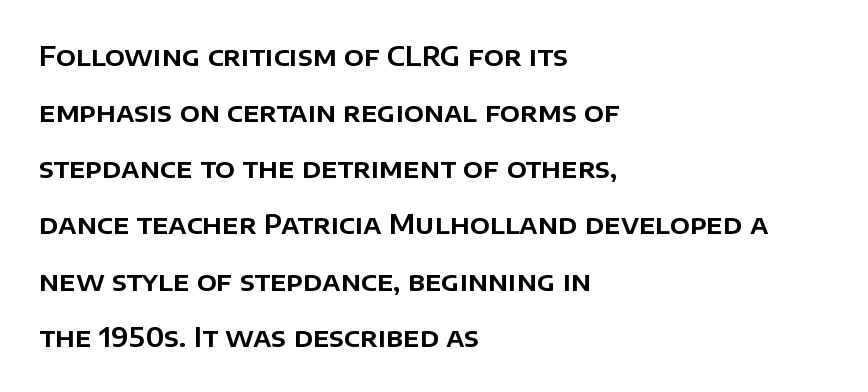
The area under the type is left untouched. A roman cut, with each character standing at attention. Each new line begins a long way beneath the previous one. The ragged edge is on the right, which tells us the setting is flush left. Each word holds together tightly as a unit, with standard inter-letter gaps.
